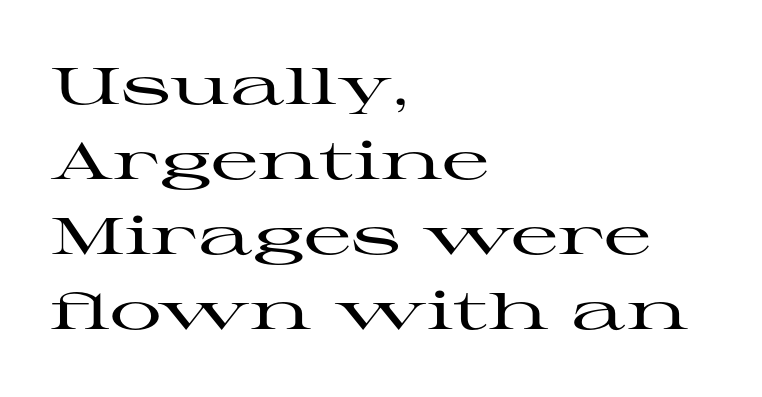
Q: Is the text italic (slanted)? A: No, it is upright.
Q: Is the typeface a serif or a sans-serif typeface? A: Serif.
Q: Is the text underlined? A: No.
Q: How is the paragraph aligned? A: Left-aligned.
Q: Is the spacing between letters normal or unusually wide? A: Normal.
Q: Is the spacing between lines tight, normal or loose? A: Normal.
Q: Width (condensed, normal, or wide)? A: Wide.
Q: Stroke contrast? A: High.
Q: x-height? A: Medium.
Q: Monospaced? A: No.
